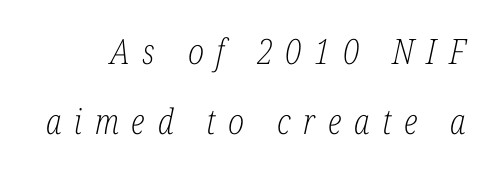
{"serif": "yes", "italic": "yes", "lean": "right", "slant_degrees": 12, "bold": "no", "weight": "light", "width": "condensed", "stroke_contrast": "low", "x_height": "medium", "monospaced": "no", "underline": "no", "line_spacing": "loose", "line_spacing_ratio": 2.01, "letter_spacing": "wide", "letter_spacing_em": 0.36, "glyph_px": 35}
